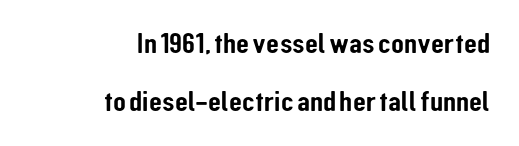
The face used here is proportionally spaced, like ordinary book or web type. Which margin do the lines hug? The right one — the left edge is uneven. What kind of face is this? One without serifs — a sans. Is there any slant? The stems are plumb. Horizontal bands of white between lines are thick stripes. Words float on clear page, feet unadorned.
